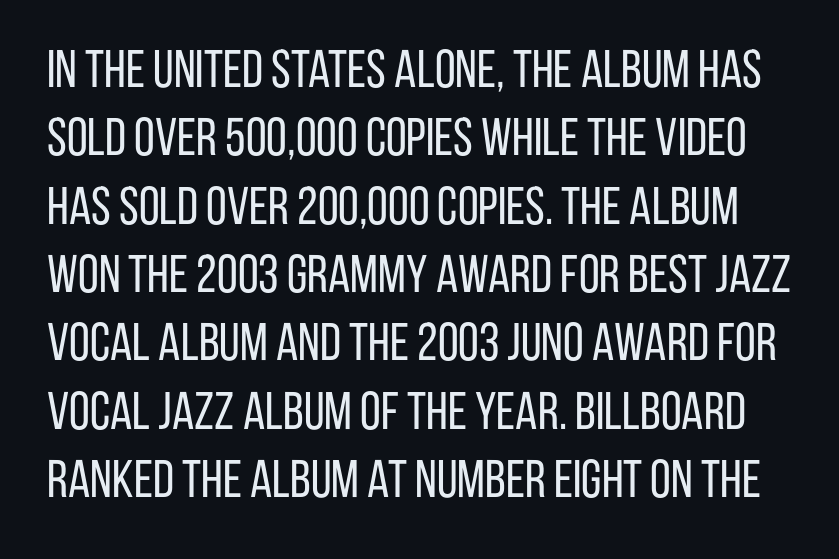
The image shows 53 px regular-weight, condensed sans-serif type, upright; set normal line spacing (1.29x), normal letter spacing, not underlined; low stroke contrast and a large x-height.
